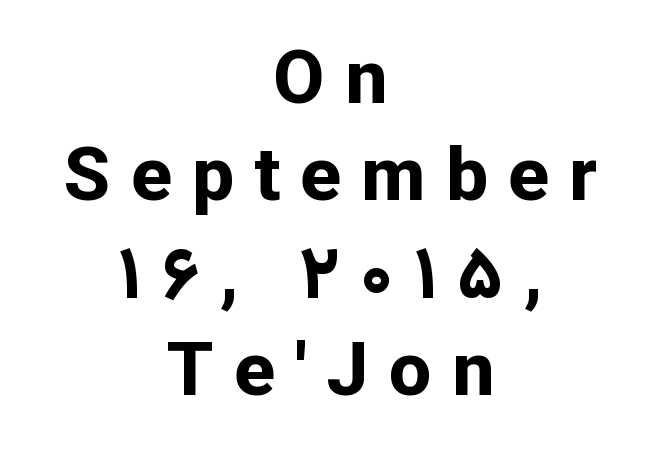
Reading down the column, the eye jumps a familiar distance to each next line. Letters rest on an invisible, unmarked baseline. If you drew a line through each stem, it would be perfectly vertical. Grotesque or geometric, the face here clearly has no serifs. Note the varied advance widths — an 'i' is clearly narrower than an 'm'.
